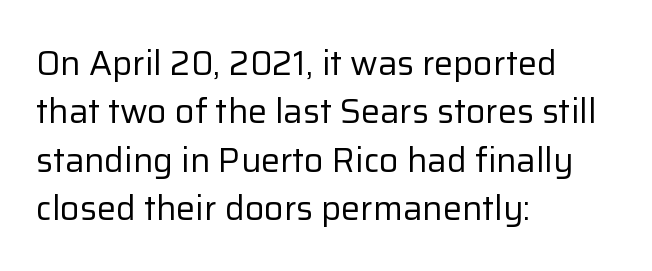
Nobody drew a line under any word here. The passage shown is typed in a proportional face where columns would drift. Examine the stroke ends and you'll find no serifs. In CSS terms this would be text-align: left.
